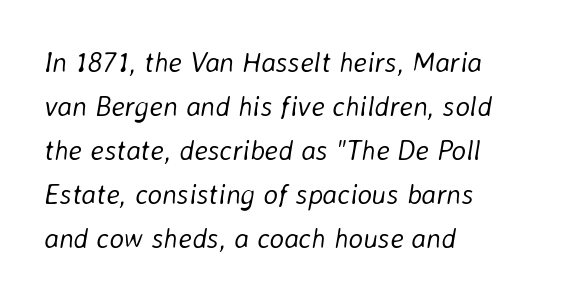
{"italic": "yes", "lean": "right", "slant_degrees": 8, "bold": "no", "weight": "light", "width": "normal", "stroke_contrast": "low", "x_height": "medium", "monospaced": "no", "underline": "no", "align": "left", "line_spacing": "normal", "line_spacing_ratio": 1.57, "letter_spacing": "normal", "letter_spacing_em": 0.0, "glyph_px": 28}
